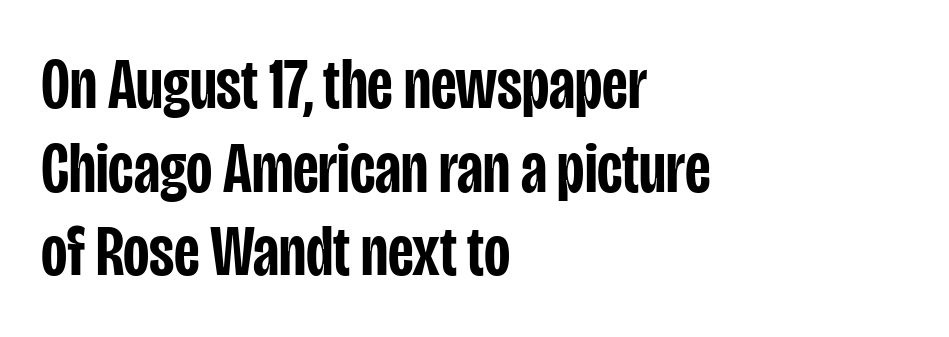
The image shows 72 px semibold, condensed sans-serif type, upright; set left-aligned, line spacing 1.16x, normal letter spacing, not underlined; low stroke contrast and a large x-height.
